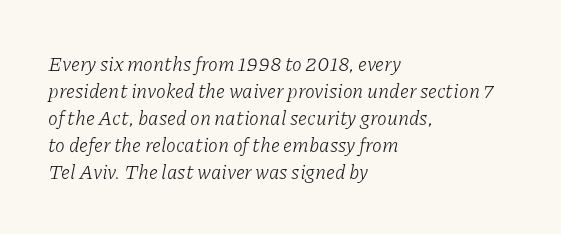
Q: Is the text bold? A: No.
Q: Is the text italic (slanted)? A: Yes, it leans right by about 11 degrees.
Q: Is the text underlined? A: No.
Q: How is the paragraph aligned? A: Left-aligned.
Q: Is the spacing between letters normal or unusually wide? A: Normal.
Q: Is the spacing between lines tight, normal or loose? A: Normal.
